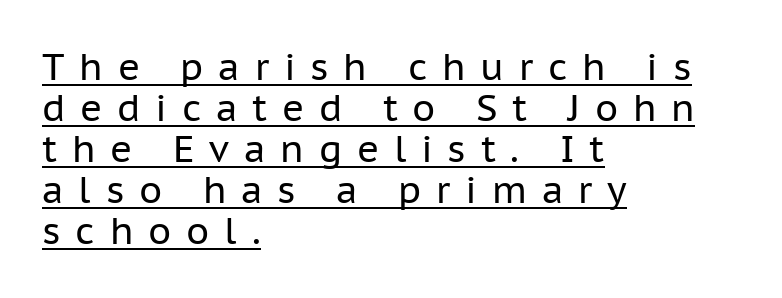
Q: Is the text bold? A: No.
Q: Is the text italic (slanted)? A: No, it is upright.
Q: Is the typeface a serif or a sans-serif typeface? A: Sans-serif.
Q: Is the text underlined? A: Yes.
Q: How is the paragraph aligned? A: Left-aligned.
Q: Is the spacing between letters normal or unusually wide? A: Unusually wide.
Q: Is the spacing between lines tight, normal or loose? A: Tight.
Q: Width (condensed, normal, or wide)? A: Normal.
Q: Stroke contrast? A: Low.
Q: x-height? A: Medium.
Q: Monospaced? A: No.
